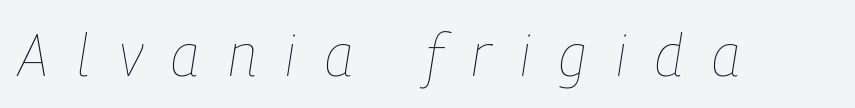
Slanted lettering throughout. Underline: absent. This sample uses expanded letter spacing, leaving extra air between glyphs. Stem width sits at or under what a default text font uses.
